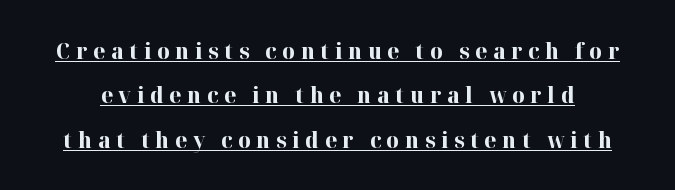
Q: Is the text bold? A: Yes.
Q: Is the text italic (slanted)? A: No, it is upright.
Q: Is the text underlined? A: Yes.
Q: Is the spacing between letters normal or unusually wide? A: Unusually wide.
Q: Is the spacing between lines tight, normal or loose? A: Loose.
